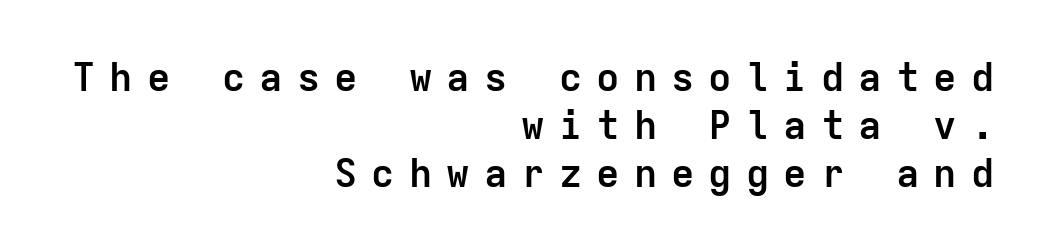
Does the lettering tilt? It doesn't — this is upright. This is heavy type, rendered in bold. The designer went with a sans here, leaving each stem footless. The rendering uses typewriter-style spacing with identical character cells. Short note: letters widely spaced. Which margin do the lines hug? The right one — the left edge is uneven.
